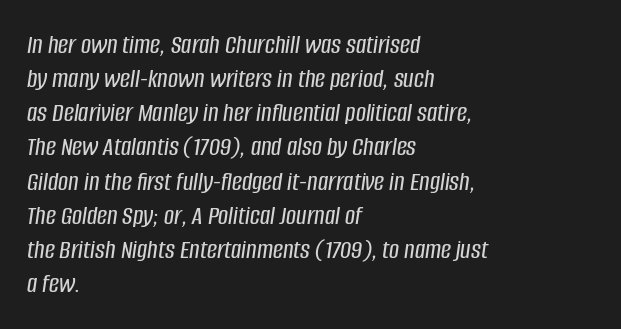
Q: Is the text italic (slanted)? A: Yes, it leans right by about 8 degrees.
Q: Is the text underlined? A: No.
Q: How is the paragraph aligned? A: Left-aligned.
Q: Is the spacing between letters normal or unusually wide? A: Normal.
Q: Width (condensed, normal, or wide)? A: Condensed.
Q: Stroke contrast? A: Low.
Q: x-height? A: Large.
Q: Monospaced? A: No.
